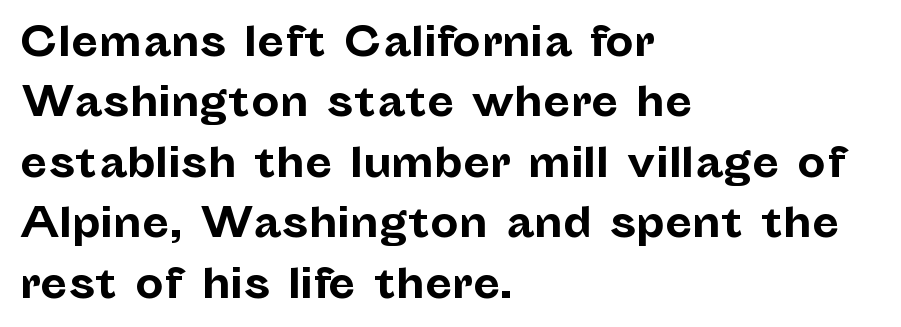
The image shows 40 px bold sans-serif type, upright; set left-aligned, normal line spacing (1.51x), normal letter spacing, not underlined; low stroke contrast and a medium x-height.
